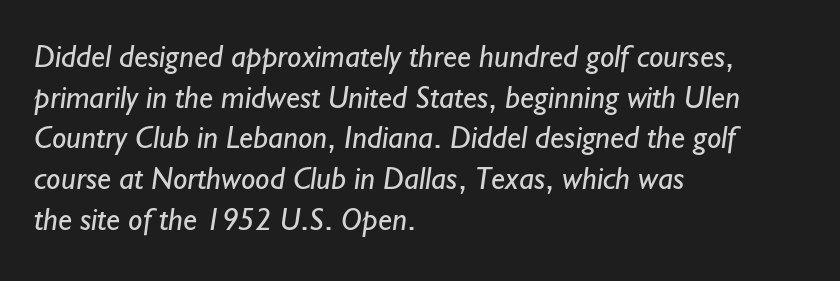
{"serif": "no", "bold": "no", "weight": "regular", "width": "normal", "stroke_contrast": "low", "x_height": "small", "monospaced": "no", "underline": "no", "align": "left", "line_spacing": "normal", "line_spacing_ratio": 1.27, "letter_spacing": "normal", "letter_spacing_em": 0.0, "glyph_px": 32}
